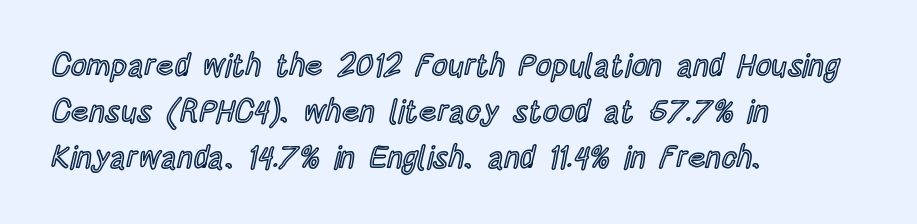
The image shows 31 px condensed type; set left-aligned, normal line spacing (1.48x), normal letter spacing, not underlined; a large x-height.
